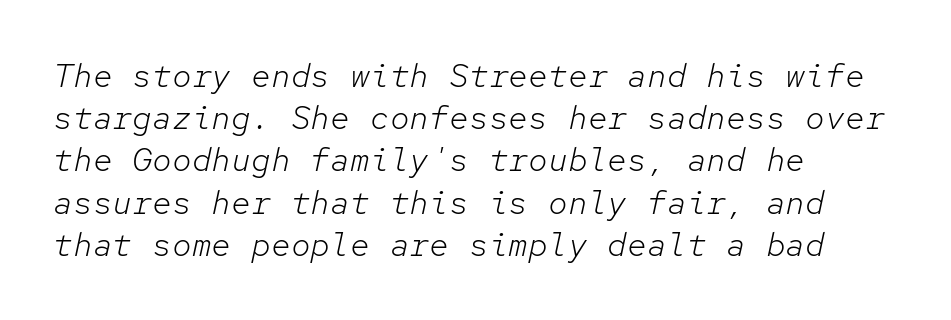
Q: Is the text bold? A: No.
Q: Is the text italic (slanted)? A: Yes, it leans right by about 12 degrees.
Q: Is the text underlined? A: No.
Q: How is the paragraph aligned? A: Left-aligned.
Q: Is the spacing between letters normal or unusually wide? A: Normal.
Q: Is the spacing between lines tight, normal or loose? A: Normal.
Q: Width (condensed, normal, or wide)? A: Normal.
Q: Stroke contrast? A: Low.
Q: x-height? A: Medium.
Q: Monospaced? A: Yes.
